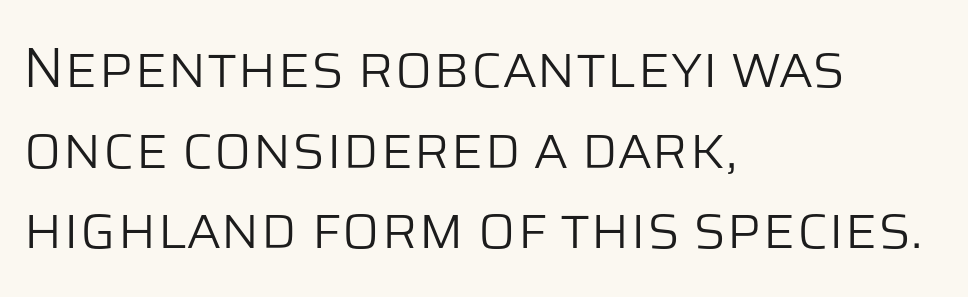
{"serif": "no", "italic": "no", "bold": "no", "weight": "light", "width": "normal", "stroke_contrast": "low", "x_height": "large", "monospaced": "no", "underline": "no", "align": "left", "line_spacing": "normal", "line_spacing_ratio": 1.44, "letter_spacing": "normal", "letter_spacing_em": 0.0, "glyph_px": 56}
